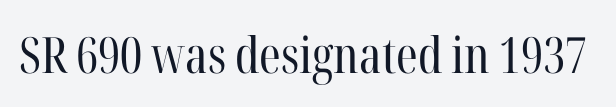
The passage shown is not underscored anywhere. In terms of letterspacing, this is plain default setting. Characters remain perfectly vertical along every line. Examine the stroke ends and you'll spot serifs. These lines are rendered in a variable-pitch font.
